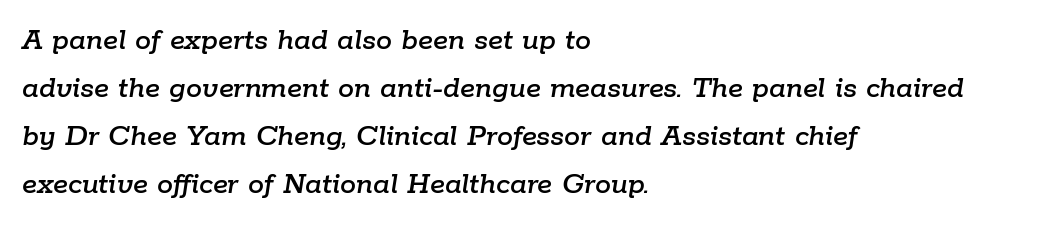
{"italic": "yes", "lean": "right", "slant_degrees": 9, "width": "normal", "stroke_contrast": "low", "x_height": "medium", "monospaced": "no", "underline": "no", "align": "left", "line_spacing": "normal", "line_spacing_ratio": 1.5, "letter_spacing": "normal", "letter_spacing_em": 0.0, "glyph_px": 32}
